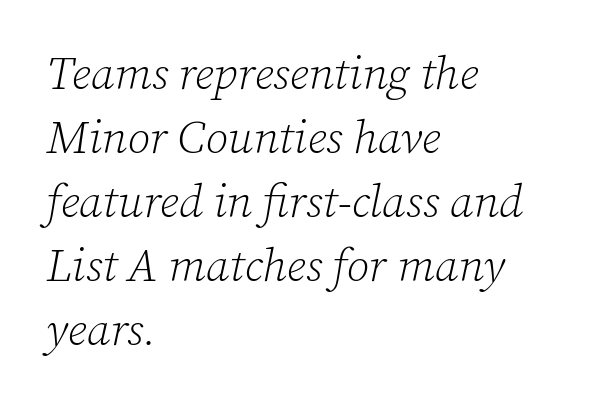
Nobody touched the tracking dial on this one. Yep, those are serifs on the letters. Quick note: interline space is typical. A quiet, ordinary-to-light weight characterises the typeface.
